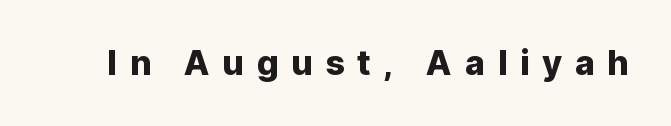
Think of a printed novel: that variable character pitch is what you see here. Examine the stroke ends and you'll find no serifs. The baseline area is clear. Unlike italic type, these characters show no tilt at all. Observe the wide spacing: letters keep a clear distance from each other.
